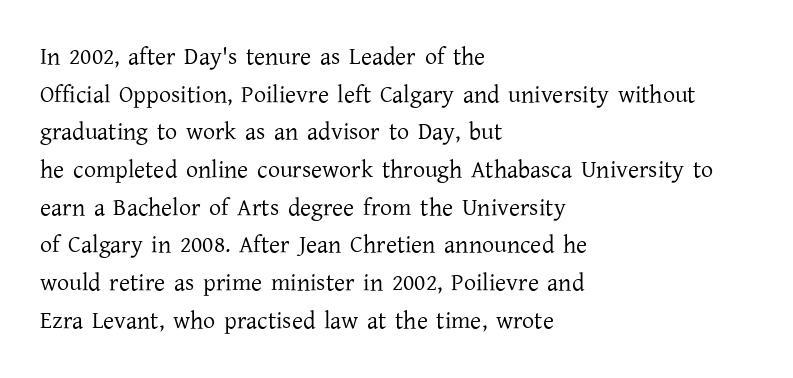
The image shows 24 px text type, upright; set left-aligned, normal line spacing (1.57x), normal letter spacing, not underlined.
